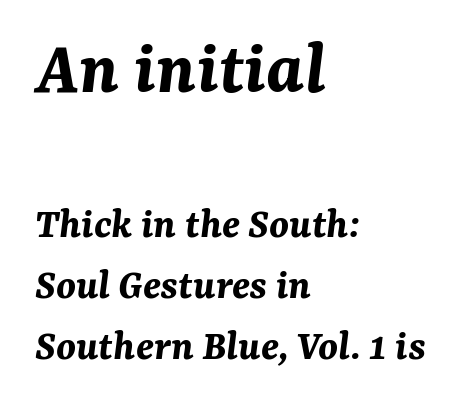
Q: Is the text bold? A: Yes.
Q: Is the text italic (slanted)? A: Yes, it leans right by about 7 degrees.
Q: Is the text underlined? A: No.
Q: How is the paragraph aligned? A: Left-aligned.
Q: Is the spacing between letters normal or unusually wide? A: Normal.
Q: Is the spacing between lines tight, normal or loose? A: Normal.
Q: Which block of text is set in a larger size, the first (top) or the second (bottom)? A: The first (top) one.
Q: Width (condensed, normal, or wide)? A: Normal.
Q: Stroke contrast? A: Medium.
Q: x-height? A: Medium.
Q: Monospaced? A: No.
